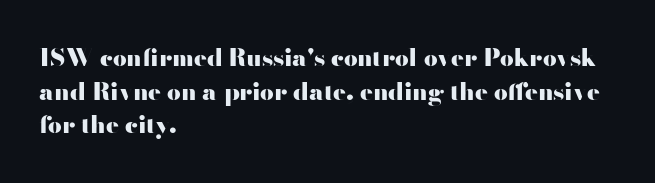
Any mark beneath the type? The region is blank. Regular leading. The face used here is rendered with its standard letterfit. These words are printed bold, with thick strokes throughout. Italic? Not at all — the glyphs are vertical. Left-aligned paragraph, ragged on the right.
